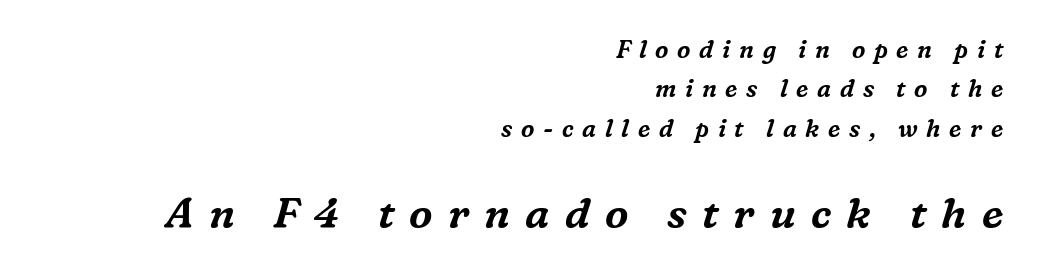
Q: Is the text italic (slanted)? A: Yes, it leans right by about 16 degrees.
Q: Is the typeface a serif or a sans-serif typeface? A: Serif.
Q: Is the text underlined? A: No.
Q: How is the paragraph aligned? A: Right-aligned.
Q: Is the spacing between letters normal or unusually wide? A: Unusually wide.
Q: Is the spacing between lines tight, normal or loose? A: Normal.
Q: Which block of text is set in a larger size, the first (top) or the second (bottom)? A: The second (bottom) one.
Q: Width (condensed, normal, or wide)? A: Normal.
Q: Stroke contrast? A: Medium.
Q: x-height? A: Medium.
Q: Monospaced? A: No.
